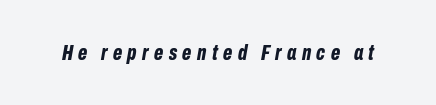
{"italic": "yes", "lean": "right", "slant_degrees": 10, "bold": "yes", "underline": "no", "letter_spacing": "wide", "letter_spacing_em": 0.25, "glyph_px": 22}
